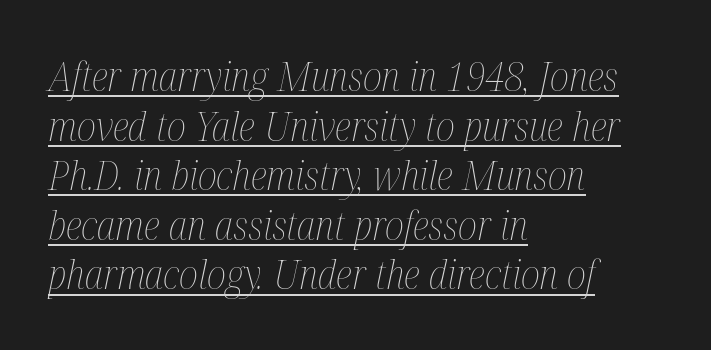
The image shows 40 px thin, condensed type, italic (leaning right); set left-aligned, line spacing 1.24x, normal letter spacing, underlined; medium stroke contrast and a medium x-height.
